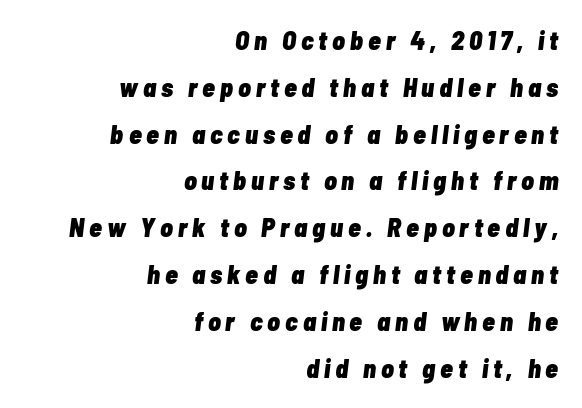
The image shows 26 px bold type, italic (leaning right); set right-aligned, line spacing 1.8x, not underlined.
